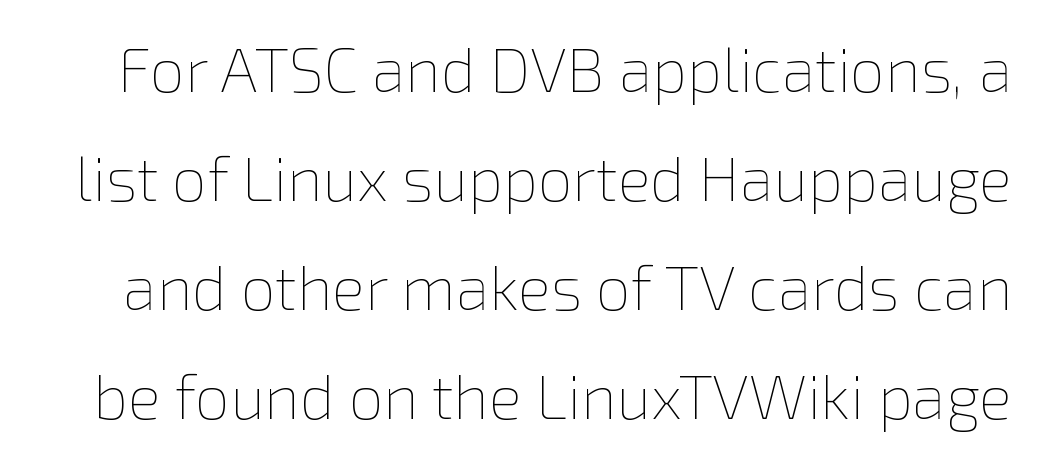
Q: Is the text bold? A: No.
Q: Is the text italic (slanted)? A: No, it is upright.
Q: Is the text underlined? A: No.
Q: Is the spacing between letters normal or unusually wide? A: Normal.
Q: Width (condensed, normal, or wide)? A: Normal.
Q: Stroke contrast? A: Low.
Q: x-height? A: Medium.
Q: Monospaced? A: No.
